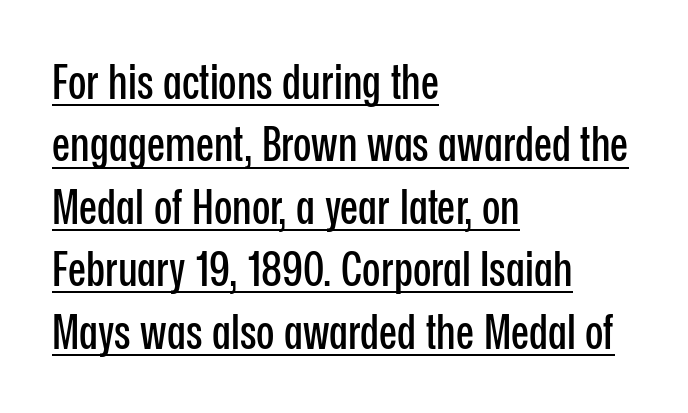
Whoever set this chose a conventional vertical rhythm. Is the block centered? No — it sits flush against the left margin. These lines are rendered in a variable-pitch font. The typesetter has applied underlining to the passage shown. The letters carry no serifs — their stems end cleanly without finishing strokes.
